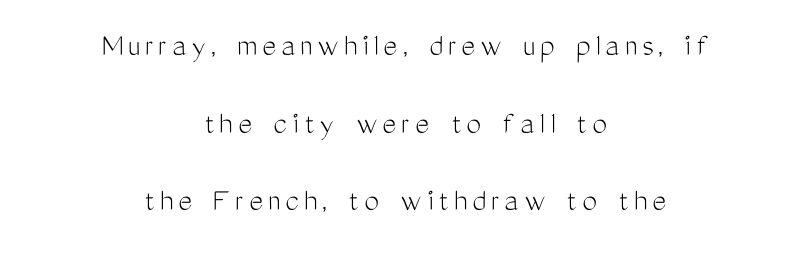
{"serif": "no", "italic": "no", "bold": "no", "weight": "light", "width": "condensed", "stroke_contrast": "medium", "x_height": "medium", "monospaced": "no", "underline": "no", "align": "center", "line_spacing": "loose", "line_spacing_ratio": 2.35, "glyph_px": 33}
